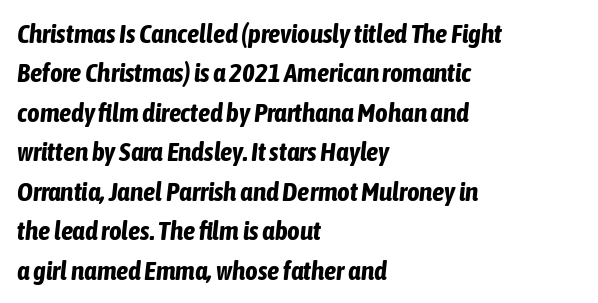
{"italic": "yes", "lean": "right", "slant_degrees": 6, "bold": "yes", "underline": "no", "align": "left", "line_spacing": "normal", "line_spacing_ratio": 1.46, "letter_spacing": "normal", "letter_spacing_em": 0.0, "glyph_px": 27}
